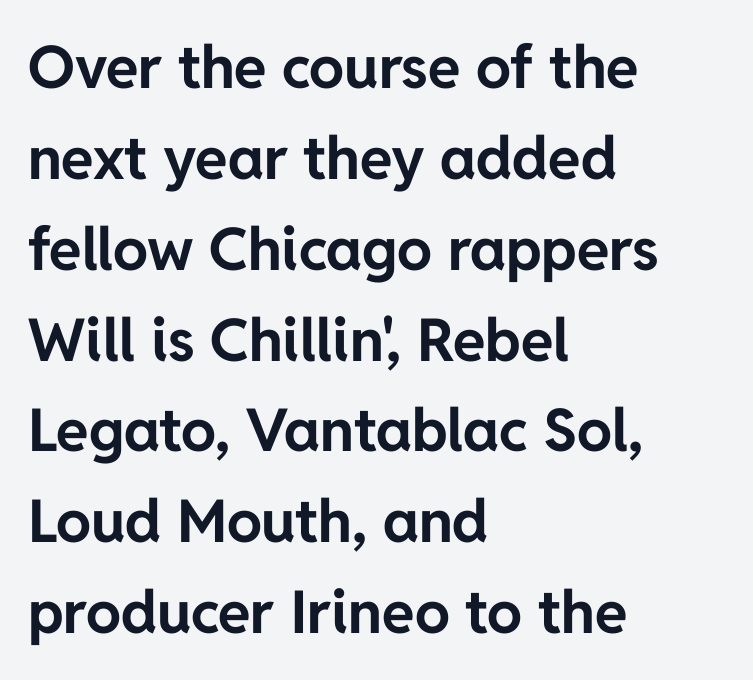
{"serif": "no", "italic": "no", "bold": "yes", "weight": "bold", "width": "normal", "stroke_contrast": "low", "x_height": "medium", "monospaced": "no", "underline": "no", "align": "left", "line_spacing": "normal", "line_spacing_ratio": 1.54, "letter_spacing": "normal", "letter_spacing_em": 0.0, "glyph_px": 59}
